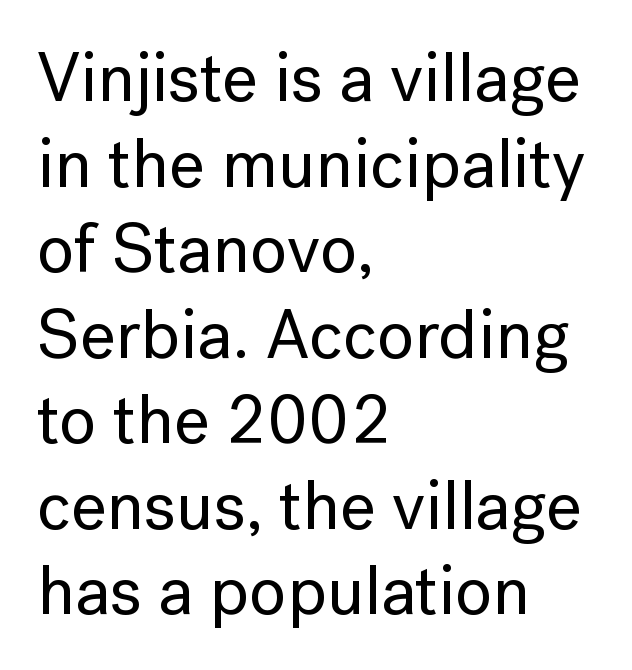
The image shows 69 px sans-serif type, upright; set left-aligned, line spacing 1.24x, normal letter spacing, not underlined; low stroke contrast and a medium x-height.
